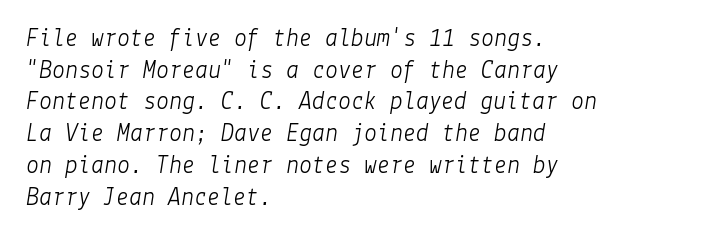
Honestly, there is no underline to notice here at all. Counters stay open thanks to moderate or lighter strokes. Compared with typical body copy, the letter spacing here is the same. Typeset ragged right — the left edge is the straight one. In terms of posture, this sample is oblique.
